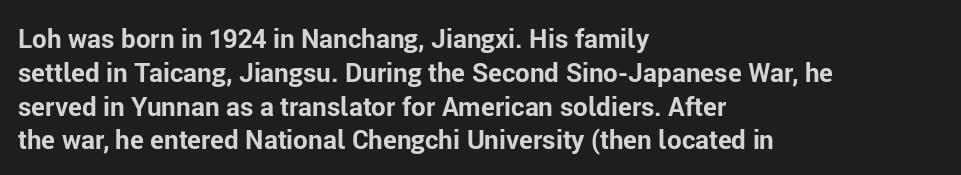
Notice how the stems are strictly vertical — no italics here. The passage shown is emphatically bold. Students, observe: this is what conventionally led text looks like. You could call the tracking neutral — neither tight nor loose. The ragged edge is on the right, which tells us the setting is flush left. Descenders are the only things crossing below the line.
